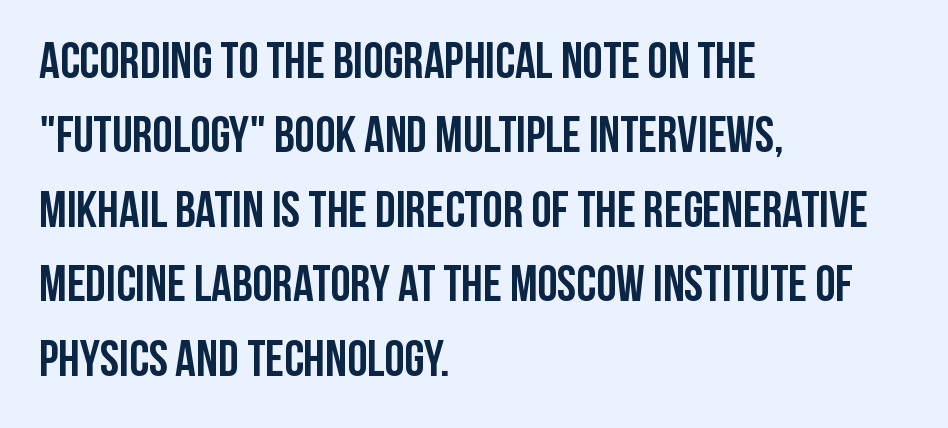
Descenders are the only things crossing below the line. Letter spacing: default. The ragged edge is on the right, which tells us the setting is flush left. The letters advance in unequal steps, a hallmark of proportional type. Strokes here are thick enough to call this a true bold.
